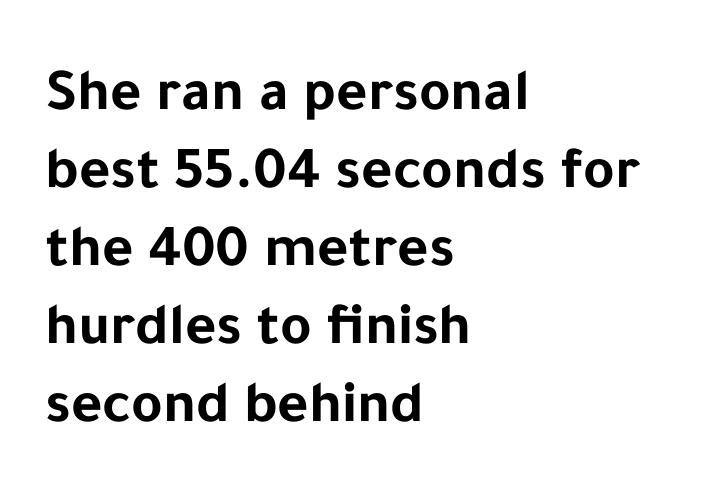
The image shows 60 px bold sans-serif type, upright; set left-aligned, normal line spacing (1.3x), normal letter spacing, not underlined; low stroke contrast and a medium x-height.
